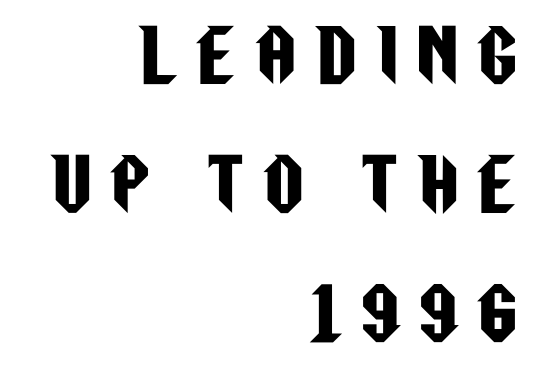
The image shows 69 px condensed sans-serif type, upright; set right-aligned, line spacing 1.87x, unusually wide letter spacing (+0.29 em), not underlined; low stroke contrast and a large x-height.
